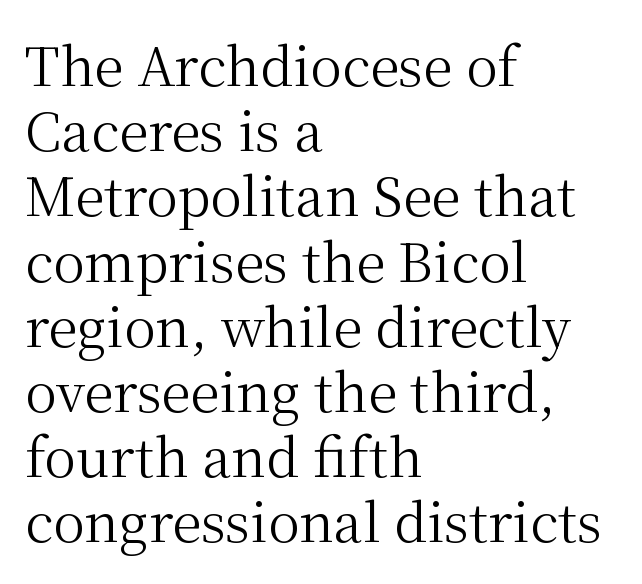
The type sits square on the baseline with zero lean. The face used here is proportionally spaced, like ordinary book or web type. Serif or sans? Serif — the stroke terminals have little feet. There is no visible air inserted between adjacent glyphs.
